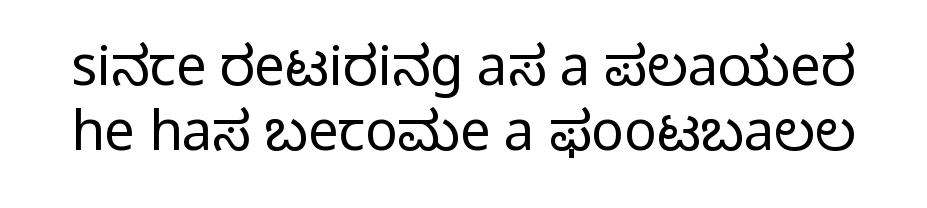
The image shows 54 px regular-weight sans-serif type, upright; set line spacing 1.2x, normal letter spacing, not underlined; low stroke contrast and a medium x-height.
